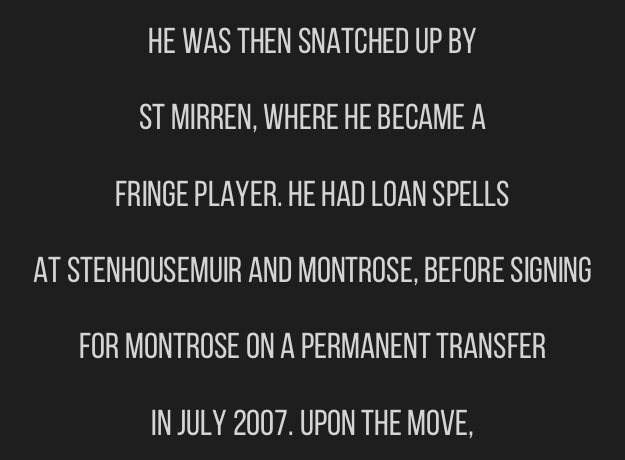
The rendering shows plain stroke endings on the letterforms — a sans-serif design. Horizontally, the lines are justified to the midpoint only. Ascenders rise straight up at ninety degrees. The baseline area is clear. The font sits on the lighter half of the weight spectrum, regular included.
